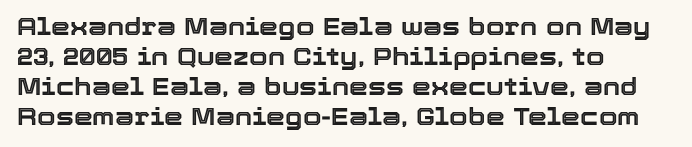
The lines in this sample share a left origin and differ only in where they stop. Tracking here is standard; glyphs follow each other at the usual distance. How would I describe the line gaps? Plain and ordinary. You can tell it's not italic because the verticals are truly vertical.
